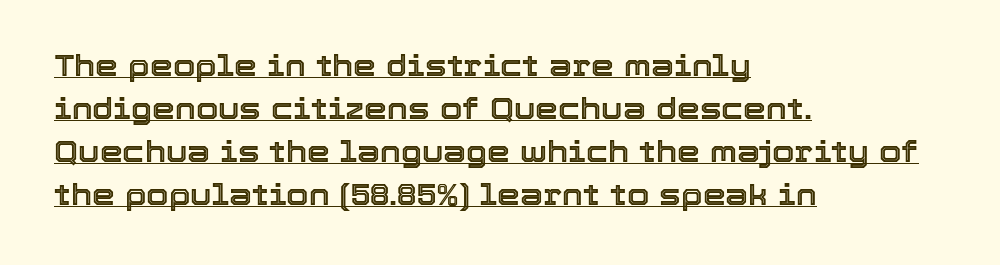
The image shows 29 px text type, upright; set left-aligned, normal line spacing (1.48x), normal letter spacing, underlined; a medium x-height.
